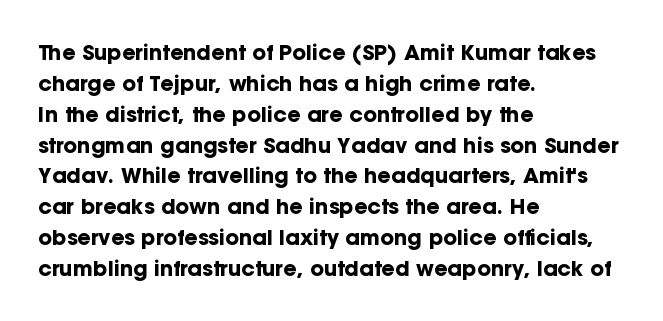
Posture: vertical. A classic flush-left, rag-right setting is used for this passage. Horizontal bands of white between lines are of average thickness. Each word holds together tightly as a unit, with standard inter-letter gaps. The font is running at its bold setting.
